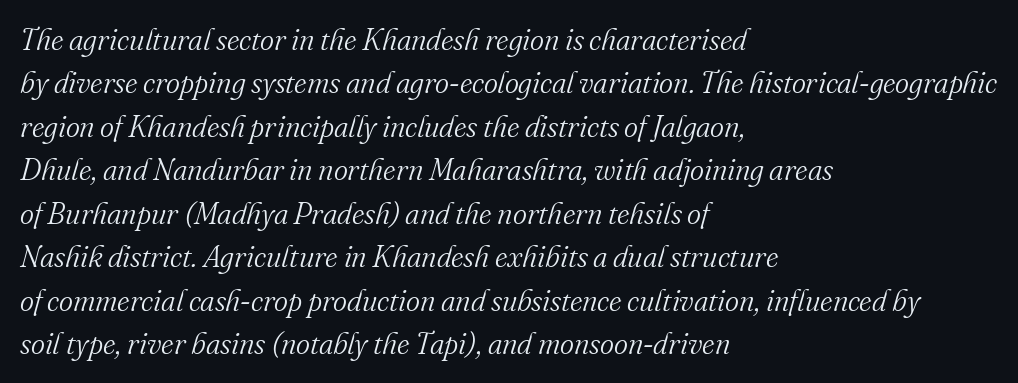
Q: Is the text bold? A: No.
Q: Is the text italic (slanted)? A: Yes, it leans right by about 16 degrees.
Q: Is the typeface a serif or a sans-serif typeface? A: Serif.
Q: Is the text underlined? A: No.
Q: How is the paragraph aligned? A: Left-aligned.
Q: Is the spacing between letters normal or unusually wide? A: Normal.
Q: Is the spacing between lines tight, normal or loose? A: Normal.
Q: Width (condensed, normal, or wide)? A: Normal.
Q: Stroke contrast? A: Medium.
Q: x-height? A: Small.
Q: Monospaced? A: No.
